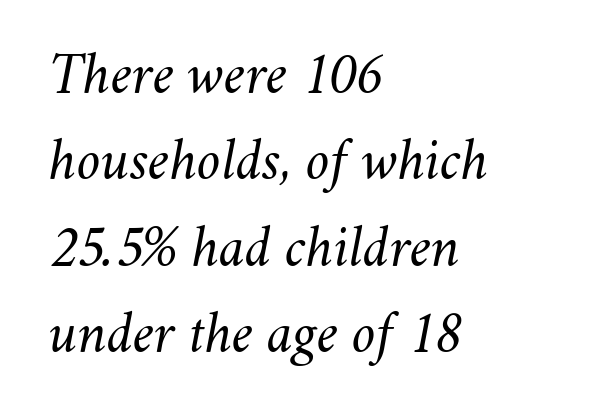
Q: Is the text bold? A: No.
Q: Is the text italic (slanted)? A: Yes, it leans right by about 11 degrees.
Q: Is the text underlined? A: No.
Q: How is the paragraph aligned? A: Left-aligned.
Q: Is the spacing between letters normal or unusually wide? A: Normal.
Q: Is the spacing between lines tight, normal or loose? A: Normal.
Q: Width (condensed, normal, or wide)? A: Normal.
Q: Stroke contrast? A: Medium.
Q: x-height? A: Small.
Q: Monospaced? A: No.
